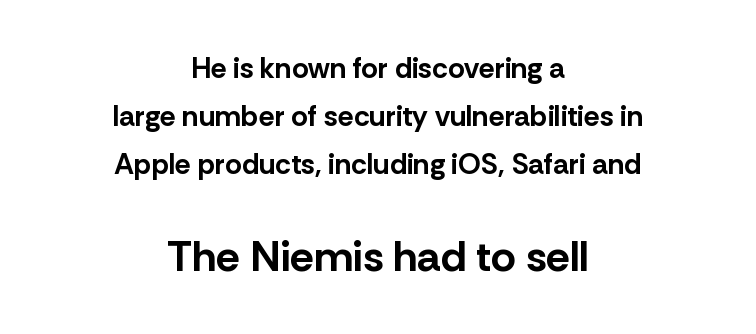
Size hierarchy here favors the trailing block over the leading one. Neither beginnings nor endings align; midpoints do. A full-strength bold gives these letters their thick strokes. Do the characters align in a grid? No, the font is proportional.
